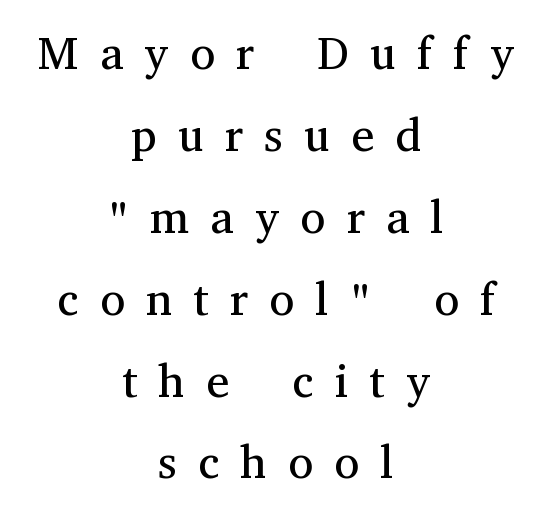
The image shows 46 px regular-weight serif type, upright; set centered, line spacing 1.78x, unusually wide letter spacing (+0.46 em), not underlined; medium stroke contrast and a medium x-height.
